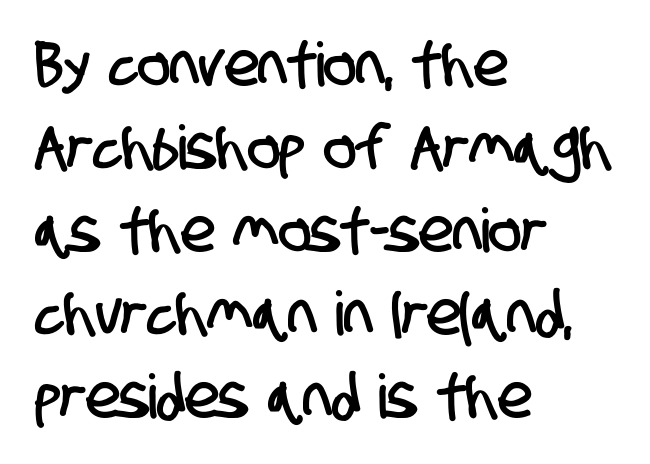
Q: Is the typeface a serif or a sans-serif typeface? A: Sans-serif.
Q: Is the text underlined? A: No.
Q: How is the paragraph aligned? A: Left-aligned.
Q: Is the spacing between letters normal or unusually wide? A: Normal.
Q: Is the spacing between lines tight, normal or loose? A: Normal.
Q: Width (condensed, normal, or wide)? A: Condensed.
Q: Stroke contrast? A: Low.
Q: x-height? A: Large.
Q: Monospaced? A: No.
